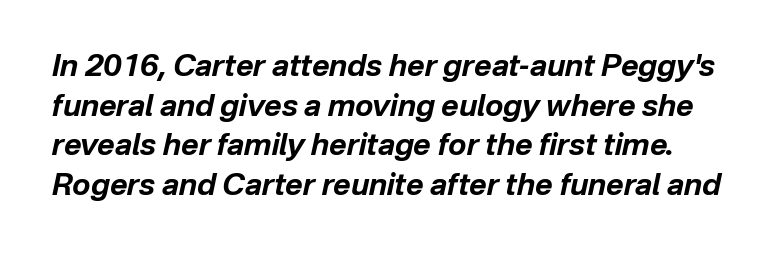
Q: Is the text bold? A: Yes.
Q: Is the text italic (slanted)? A: Yes, it leans right by about 12 degrees.
Q: Is the text underlined? A: No.
Q: Is the spacing between letters normal or unusually wide? A: Normal.
Q: Is the spacing between lines tight, normal or loose? A: Normal.
Q: Width (condensed, normal, or wide)? A: Normal.
Q: Stroke contrast? A: Low.
Q: x-height? A: Medium.
Q: Monospaced? A: No.
